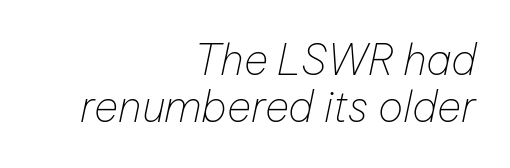
Q: Is the text bold? A: No.
Q: Is the text italic (slanted)? A: Yes, it leans right by about 12 degrees.
Q: Is the text underlined? A: No.
Q: How is the paragraph aligned? A: Right-aligned.
Q: Is the spacing between letters normal or unusually wide? A: Normal.
Q: Is the spacing between lines tight, normal or loose? A: Tight.
Q: Width (condensed, normal, or wide)? A: Normal.
Q: Stroke contrast? A: Low.
Q: x-height? A: Medium.
Q: Monospaced? A: No.
